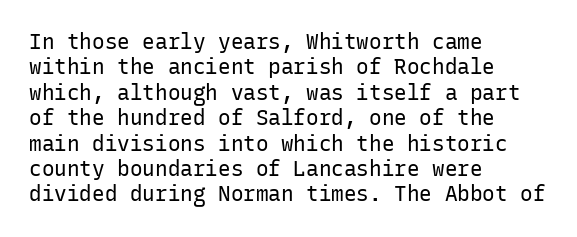
A bare baseline throughout the passage. Line beginnings align vertically; line endings do not. This sample uses plain, unmodified letter spacing. Posture: straight, roman, zero tilt. Is this a heavy cut? Hardly; it is regular or lighter.
